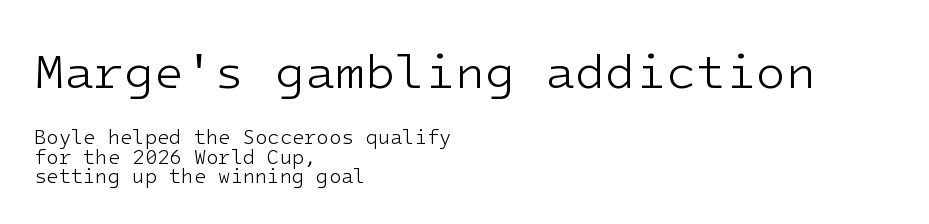
Q: Is the text bold? A: No.
Q: Is the text italic (slanted)? A: No, it is upright.
Q: Is the typeface a serif or a sans-serif typeface? A: Sans-serif.
Q: Is the text underlined? A: No.
Q: How is the paragraph aligned? A: Left-aligned.
Q: Is the spacing between letters normal or unusually wide? A: Normal.
Q: Is the spacing between lines tight, normal or loose? A: Tight.
Q: Which block of text is set in a larger size, the first (top) or the second (bottom)? A: The first (top) one.
Q: Width (condensed, normal, or wide)? A: Normal.
Q: Stroke contrast? A: Low.
Q: x-height? A: Medium.
